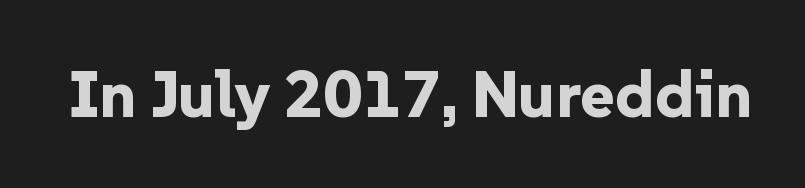
{"serif": "no", "italic": "no", "bold": "yes", "weight": "bold", "width": "normal", "stroke_contrast": "low", "x_height": "medium", "monospaced": "no", "underline": "no", "letter_spacing": "normal", "letter_spacing_em": 0.0, "glyph_px": 66}
